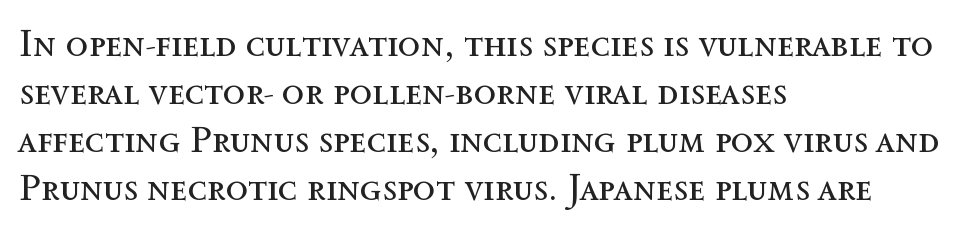
Q: Is the text bold? A: No.
Q: Is the text italic (slanted)? A: No, it is upright.
Q: Is the text underlined? A: No.
Q: How is the paragraph aligned? A: Left-aligned.
Q: Is the spacing between letters normal or unusually wide? A: Normal.
Q: Is the spacing between lines tight, normal or loose? A: Normal.
Q: Width (condensed, normal, or wide)? A: Normal.
Q: x-height? A: Medium.
Q: Monospaced? A: No.
